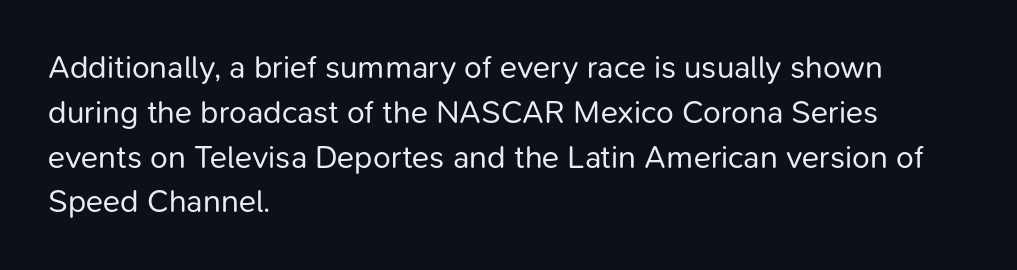
The image shows 32 px regular-weight sans-serif type, upright; set left-aligned, normal line spacing (1.4x), normal letter spacing, not underlined; low stroke contrast and a medium x-height.
